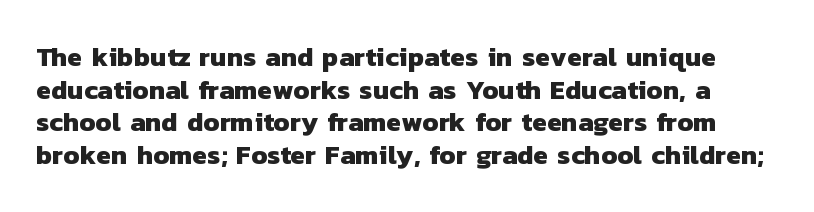
Q: Is the text bold? A: Yes.
Q: Is the text underlined? A: No.
Q: Is the spacing between letters normal or unusually wide? A: Normal.
